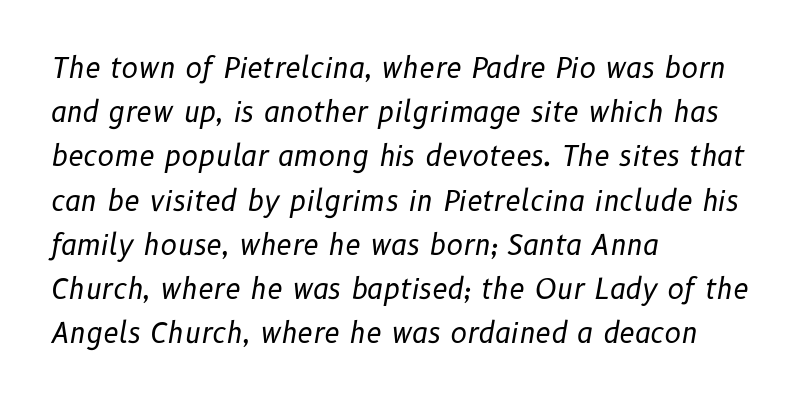
Bare-footed words on every line. The specimen reads as italic at a glance. Evenly set lines give the paragraph a standard silhouette. This sample has the flowing, uneven cadence of proportional lettering.
